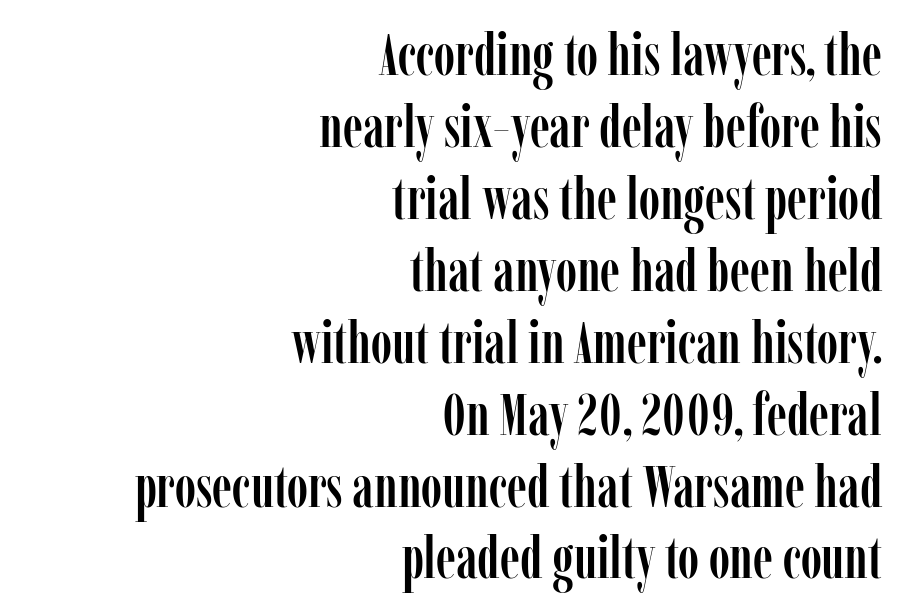
The image shows 58 px condensed serif type, upright; set right-aligned, line spacing 1.24x, normal letter spacing, not underlined; low stroke contrast and a medium x-height.
